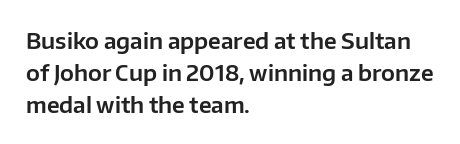
{"italic": "no", "underline": "no", "align": "left", "line_spacing": "normal", "line_spacing_ratio": 1.45, "letter_spacing": "normal", "letter_spacing_em": 0.0, "glyph_px": 22}
